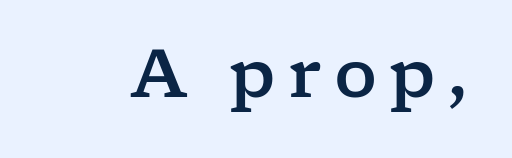
{"serif": "yes", "italic": "no", "width": "wide", "stroke_contrast": "low", "x_height": "medium", "monospaced": "no", "underline": "no", "glyph_px": 67}
